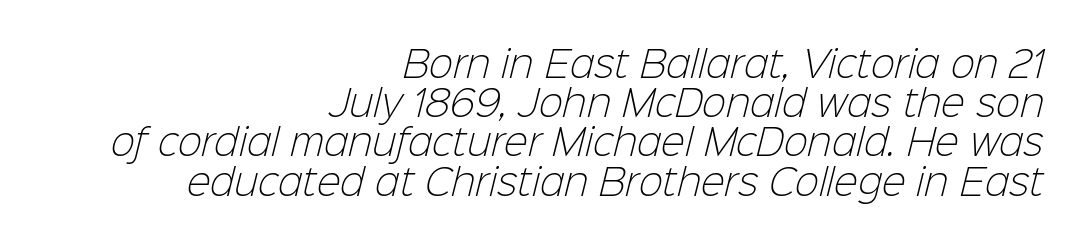
Q: Is the text bold? A: No.
Q: Is the typeface a serif or a sans-serif typeface? A: Sans-serif.
Q: Is the text underlined? A: No.
Q: How is the paragraph aligned? A: Right-aligned.
Q: Is the spacing between letters normal or unusually wide? A: Normal.
Q: Is the spacing between lines tight, normal or loose? A: Tight.
Q: Width (condensed, normal, or wide)? A: Normal.
Q: Stroke contrast? A: Low.
Q: x-height? A: Medium.
Q: Monospaced? A: No.
